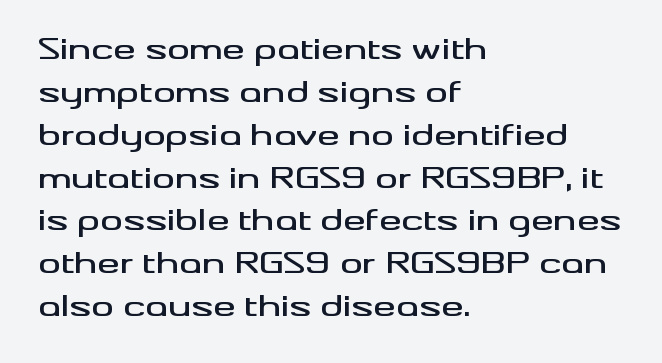
{"serif": "no", "italic": "no", "width": "wide", "stroke_contrast": "medium", "x_height": "small", "monospaced": "no", "underline": "no", "align": "left", "line_spacing": "normal", "line_spacing_ratio": 1.53, "letter_spacing": "normal", "letter_spacing_em": 0.0, "glyph_px": 28}
